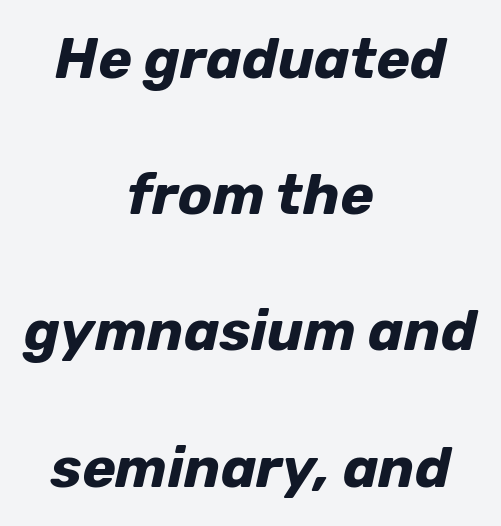
{"italic": "yes", "lean": "right", "slant_degrees": 12, "bold": "yes", "weight": "bold", "width": "normal", "stroke_contrast": "low", "x_height": "medium", "monospaced": "no", "underline": "no", "align": "center", "line_spacing": "loose", "line_spacing_ratio": 2.39, "letter_spacing": "normal", "letter_spacing_em": 0.0, "glyph_px": 57}
